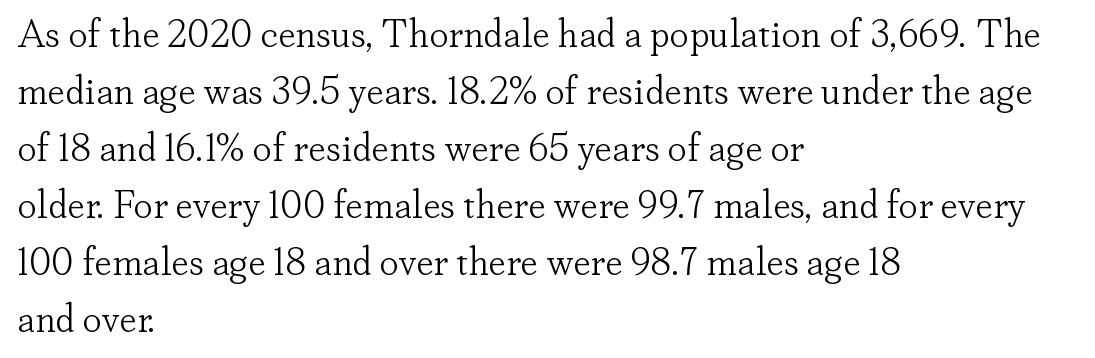
The image shows 39 px light serif type, upright; set left-aligned, normal line spacing (1.46x), normal letter spacing, not underlined; low stroke contrast and a small x-height.
